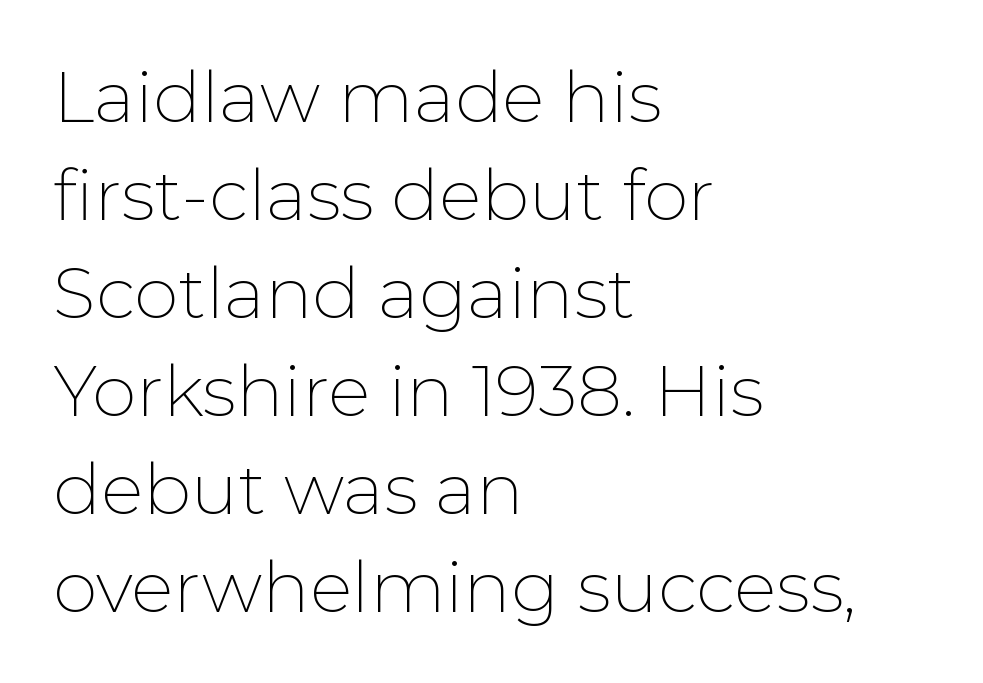
This sample has the flowing, uneven cadence of proportional lettering. The font family rendered here belongs to the sans-serif group. A light-to-regular cut is what we see here. Quick note: interline space is typical.
